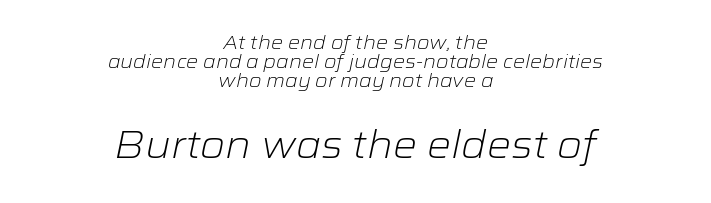
{"italic": "yes", "lean": "right", "slant_degrees": 12, "bold": "no", "weight": "light", "width": "wide", "stroke_contrast": "low", "x_height": "medium", "monospaced": "no", "underline": "no", "align": "center", "line_spacing": "tight", "line_spacing_ratio": 1.0, "letter_spacing": "normal", "letter_spacing_em": 0.0, "larger_block": "second", "size_ratio": 2.0, "glyph_px": 38}
